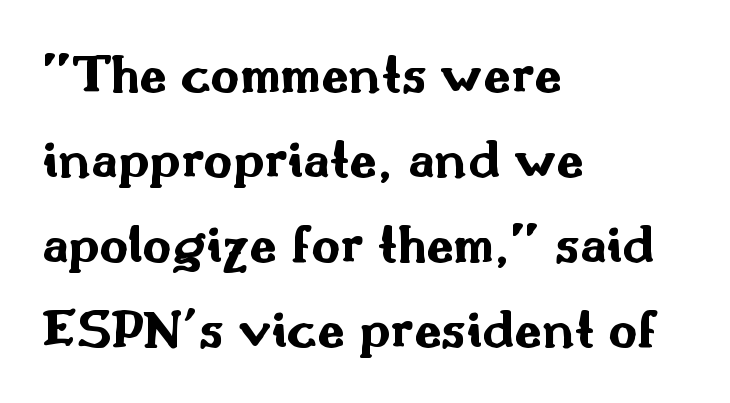
{"serif": "no", "italic": "no", "bold": "yes", "weight": "bold", "width": "wide", "stroke_contrast": "medium", "x_height": "small", "monospaced": "no", "underline": "no", "align": "left", "line_spacing": "normal", "line_spacing_ratio": 1.52, "letter_spacing": "normal", "letter_spacing_em": 0.0, "glyph_px": 56}
